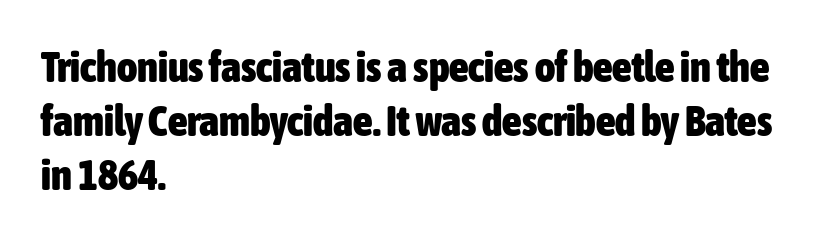
The image shows 43 px heavy, condensed sans-serif type, upright; set left-aligned, normal line spacing (1.26x), normal letter spacing, not underlined; low stroke contrast and a medium x-height.
